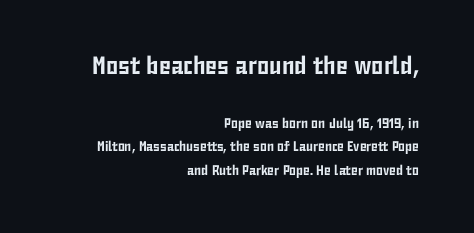
The image shows 25 px text type, upright; set right-aligned, normal line spacing (1.67x), normal letter spacing, not underlined; the first (top) block is 1.79x larger.
